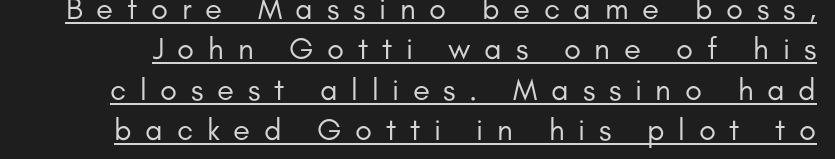
{"serif": "no", "italic": "no", "bold": "no", "weight": "regular", "width": "normal", "stroke_contrast": "low", "x_height": "small", "monospaced": "no", "underline": "yes", "line_spacing": "normal", "line_spacing_ratio": 1.3, "letter_spacing": "wide", "letter_spacing_em": 0.44, "glyph_px": 31}
